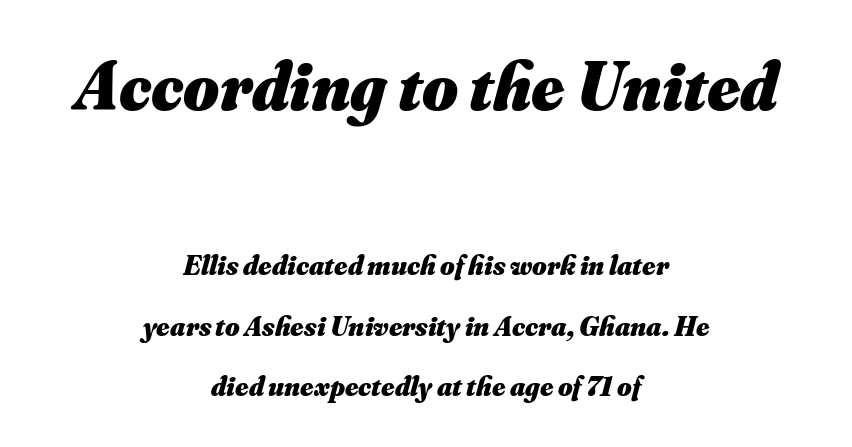
Q: Is the text bold? A: Yes.
Q: Is the text italic (slanted)? A: Yes, it leans right by about 16 degrees.
Q: Is the text underlined? A: No.
Q: How is the paragraph aligned? A: Centered.
Q: Is the spacing between letters normal or unusually wide? A: Normal.
Q: Is the spacing between lines tight, normal or loose? A: Loose.
Q: Which block of text is set in a larger size, the first (top) or the second (bottom)? A: The first (top) one.
Q: Width (condensed, normal, or wide)? A: Normal.
Q: Stroke contrast? A: Medium.
Q: x-height? A: Small.
Q: Monospaced? A: No.
